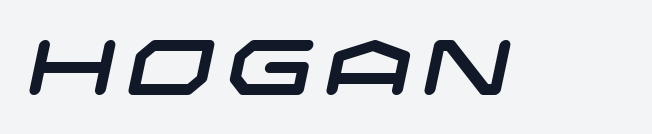
The image shows 77 px wide sans-serif type; set not underlined; low stroke contrast and a large x-height.
